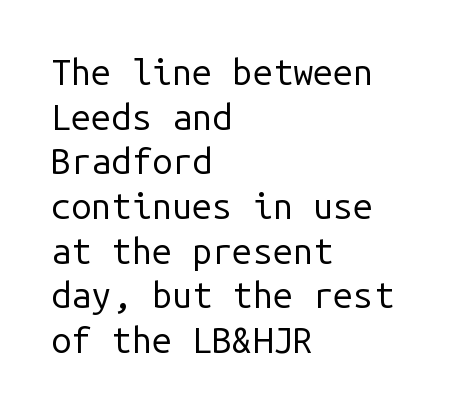
{"serif": "no", "italic": "no", "bold": "no", "weight": "regular", "width": "normal", "stroke_contrast": "low", "x_height": "medium", "monospaced": "yes", "underline": "no", "align": "left", "line_spacing_ratio": 1.24, "letter_spacing": "normal", "letter_spacing_em": 0.0, "glyph_px": 36}
